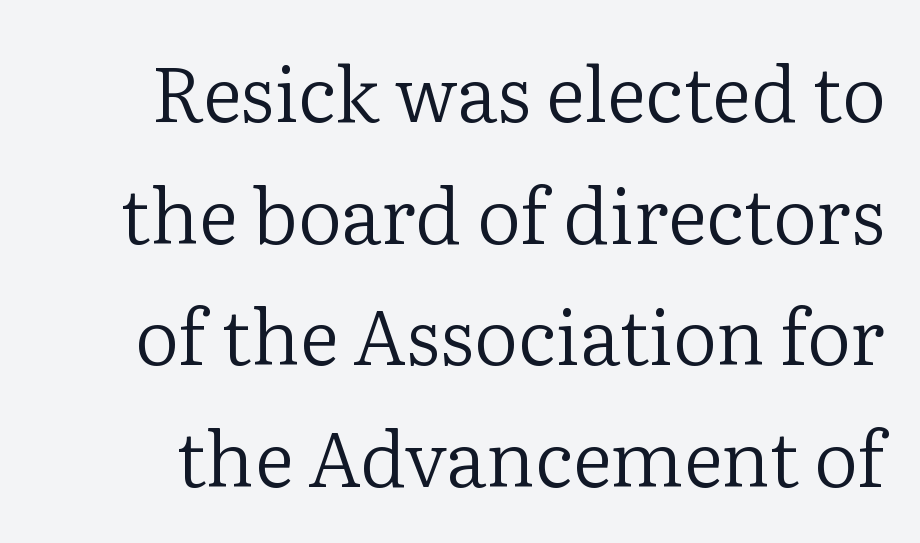
Q: Is the text bold? A: No.
Q: Is the text italic (slanted)? A: No, it is upright.
Q: Is the typeface a serif or a sans-serif typeface? A: Serif.
Q: Is the text underlined? A: No.
Q: Is the spacing between letters normal or unusually wide? A: Normal.
Q: Is the spacing between lines tight, normal or loose? A: Normal.
Q: Width (condensed, normal, or wide)? A: Normal.
Q: Stroke contrast? A: Low.
Q: x-height? A: Medium.
Q: Monospaced? A: No.
